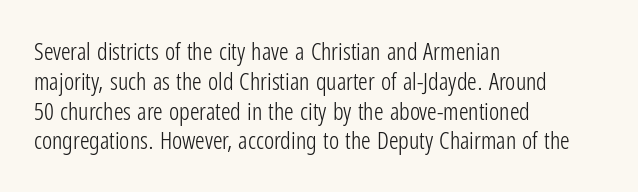
{"italic": "no", "bold": "no", "underline": "no", "align": "left", "line_spacing_ratio": 1.24, "letter_spacing": "normal", "letter_spacing_em": 0.0, "glyph_px": 24}
